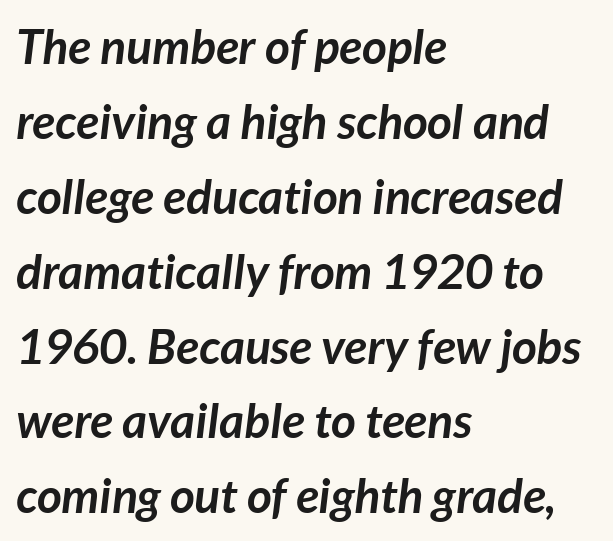
Would a proofreader flag this as italicized? Yes. This sample uses plain, unmodified letter spacing. Type without underlining. This block has exactly the height ordinary leading produces. Compared with a centered layout, this one pins lines to the left instead.
